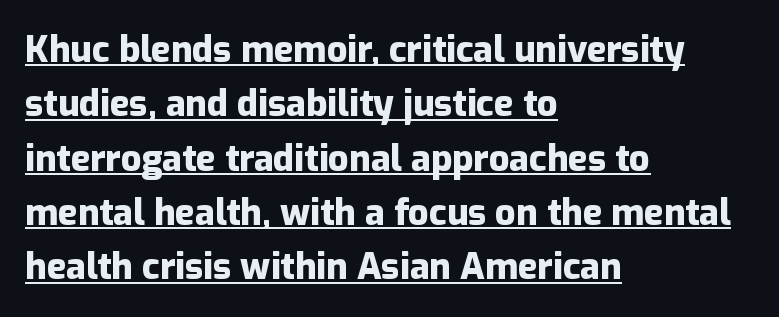
The image shows 36 px heavy sans-serif type, upright; set left-aligned, normal line spacing (1.51x), normal letter spacing, underlined; low stroke contrast and a medium x-height.
